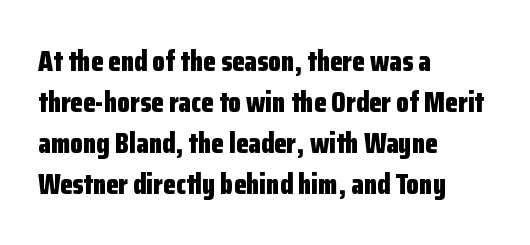
{"serif": "no", "italic": "no", "bold": "yes", "weight": "bold", "width": "condensed", "stroke_contrast": "low", "x_height": "medium", "monospaced": "no", "underline": "no", "align": "left", "line_spacing": "normal", "line_spacing_ratio": 1.41, "letter_spacing": "normal", "letter_spacing_em": 0.0, "glyph_px": 29}
